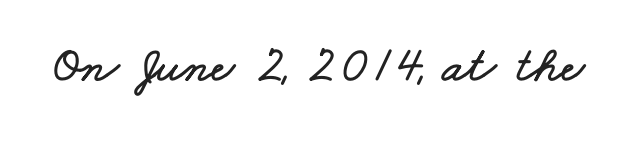
The space directly below the letters is spotless. Is the letter spacing exaggerated? No — it looks like the ordinary default. This sample has the flowing, uneven cadence of proportional lettering.
